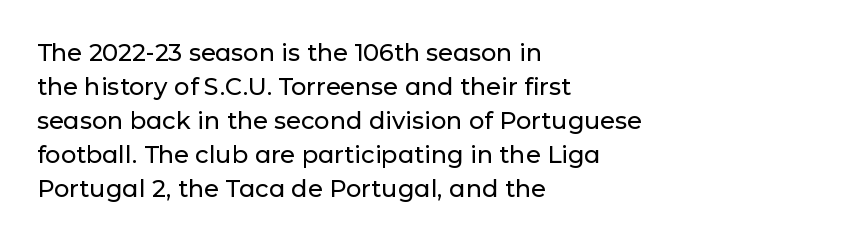
{"italic": "no", "underline": "no", "align": "left", "line_spacing": "normal", "line_spacing_ratio": 1.42, "letter_spacing": "normal", "letter_spacing_em": 0.0, "glyph_px": 24}
